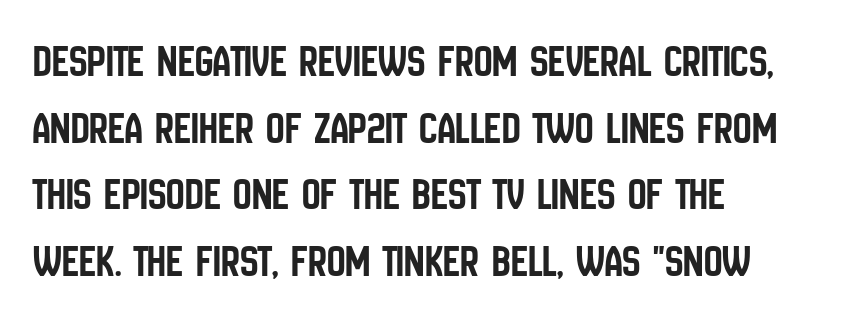
Q: Is the text italic (slanted)? A: No, it is upright.
Q: Is the typeface a serif or a sans-serif typeface? A: Sans-serif.
Q: Is the text underlined? A: No.
Q: How is the paragraph aligned? A: Left-aligned.
Q: Is the spacing between letters normal or unusually wide? A: Normal.
Q: Is the spacing between lines tight, normal or loose? A: Normal.
Q: Width (condensed, normal, or wide)? A: Condensed.
Q: Stroke contrast? A: Low.
Q: x-height? A: Large.
Q: Monospaced? A: No.
